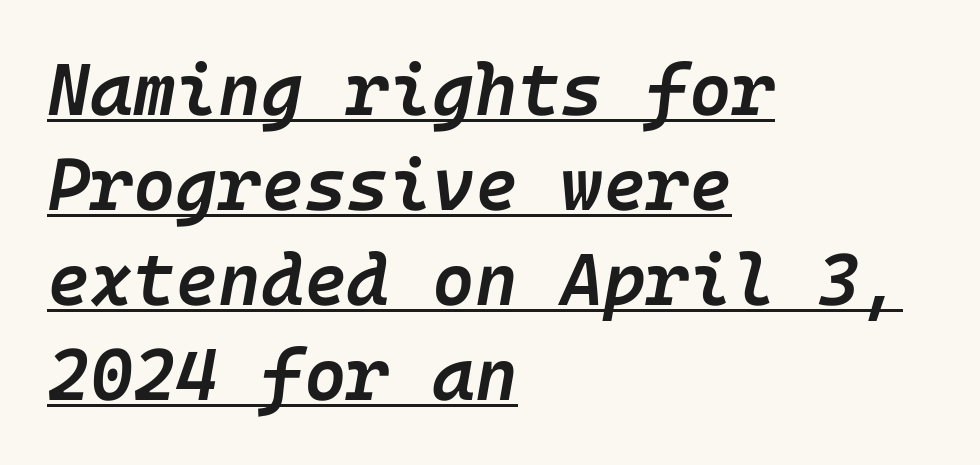
{"italic": "yes", "lean": "right", "slant_degrees": 10, "bold": "semi", "weight": "semibold", "width": "normal", "stroke_contrast": "low", "x_height": "medium", "underline": "yes", "align": "left", "line_spacing": "normal", "line_spacing_ratio": 1.3, "letter_spacing": "normal", "letter_spacing_em": 0.0, "glyph_px": 73}
